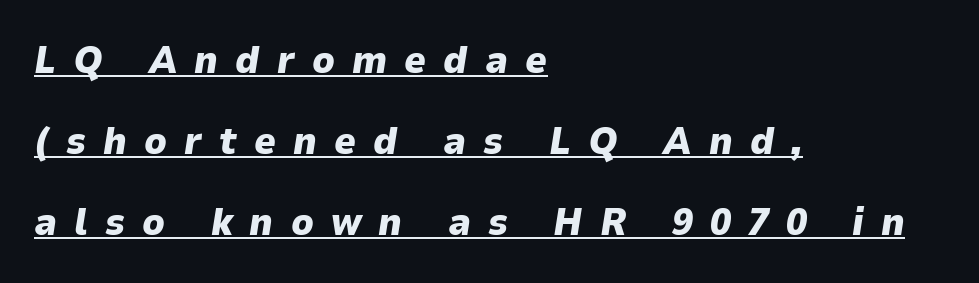
These lines are rendered in a variable-pitch font. A continuous stroke trails under the words, as in a hyperlink. Glyph-to-glyph distance is far greater than everyday printed text. Typesetter's note: full bold, strokes at maximum text heaviness. Is there much room between lines? Yes — plenty of vertical air separates them. The font's italic variant was chosen for this text.
